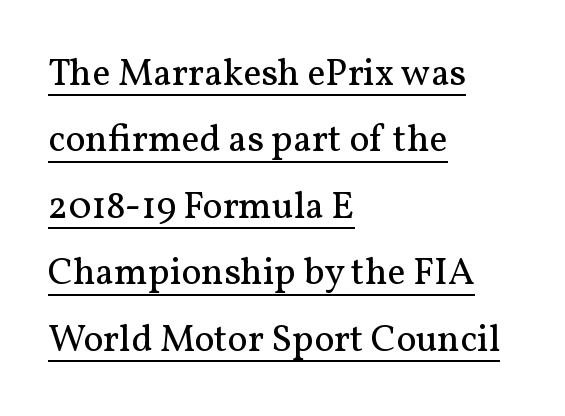
A continuous stroke trails under the words, as in a hyperlink. Stems and bowls with no extra thickness — not bold. Varying glyph widths throughout — classic text-font behaviour. Notice how the stems are strictly vertical — no italics here. Casual observation: everything's shoved over to the left. Typographically, this falls in the serif category.
